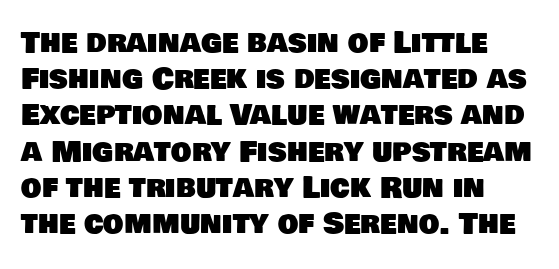
Q: Is the typeface a serif or a sans-serif typeface? A: Sans-serif.
Q: Is the text underlined? A: No.
Q: How is the paragraph aligned? A: Left-aligned.
Q: Is the spacing between letters normal or unusually wide? A: Normal.
Q: Is the spacing between lines tight, normal or loose? A: Normal.
Q: Width (condensed, normal, or wide)? A: Normal.
Q: Stroke contrast? A: Low.
Q: x-height? A: Large.
Q: Monospaced? A: No.
